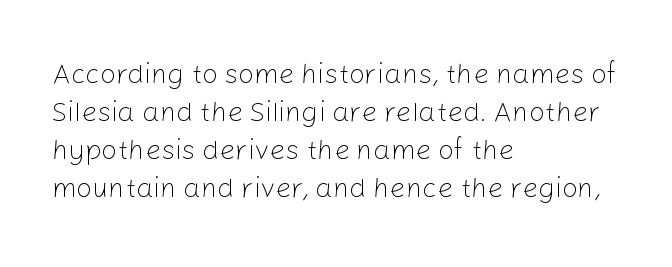
The image shows 28 px light sans-serif type, upright; set left-aligned, normal line spacing (1.36x), normal letter spacing, not underlined; low stroke contrast and a medium x-height.
